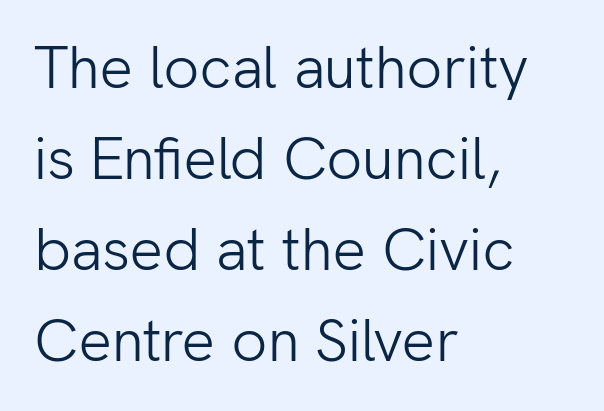
The image shows 59 px light sans-serif type, upright; set left-aligned, normal line spacing (1.54x), normal letter spacing, not underlined; low stroke contrast and a medium x-height.
